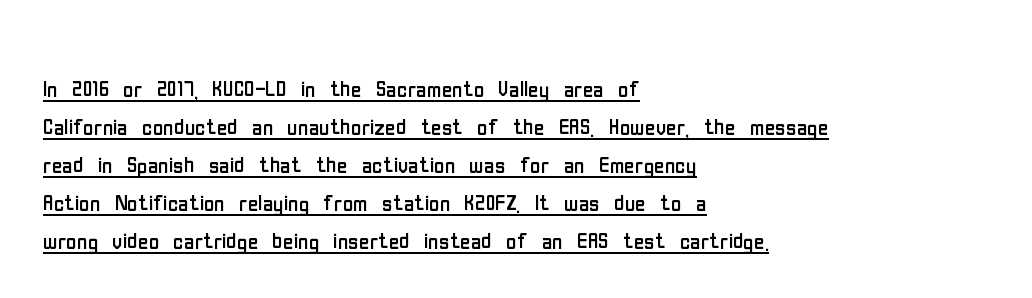
Q: Is the text bold? A: No.
Q: Is the text italic (slanted)? A: No, it is upright.
Q: Is the typeface a serif or a sans-serif typeface? A: Sans-serif.
Q: Is the text underlined? A: Yes.
Q: How is the paragraph aligned? A: Left-aligned.
Q: Is the spacing between letters normal or unusually wide? A: Normal.
Q: Is the spacing between lines tight, normal or loose? A: Normal.
Q: Width (condensed, normal, or wide)? A: Condensed.
Q: Stroke contrast? A: Low.
Q: x-height? A: Medium.
Q: Monospaced? A: No.
